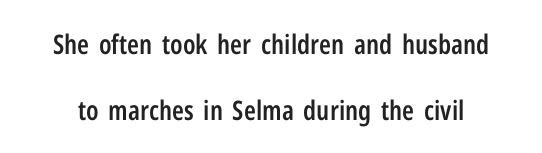
Does the leading feel generous? Absolutely, it's lavish. Characters follow at the spacing the type designer built in. In terms of weight, the rendering is demibold, just under bold. Glance below the letters and you will spot only blank space. The specimen reads as upright at a glance.
